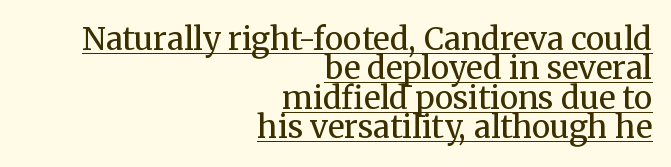
{"serif": "yes", "italic": "no", "bold": "no", "weight": "regular", "width": "normal", "stroke_contrast": "medium", "x_height": "medium", "monospaced": "no", "underline": "yes", "align": "right", "line_spacing": "tight", "line_spacing_ratio": 0.95, "letter_spacing": "normal", "letter_spacing_em": 0.0, "glyph_px": 31}
